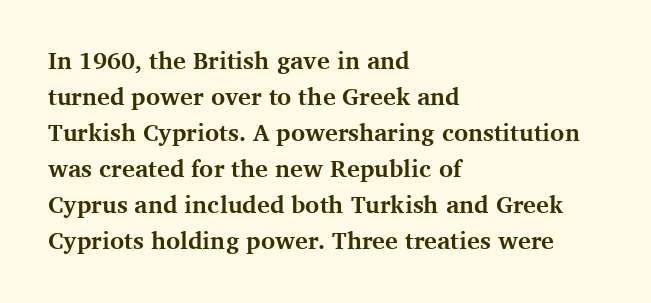
{"italic": "no", "bold": "yes", "underline": "no", "align": "left", "line_spacing": "normal", "line_spacing_ratio": 1.5, "letter_spacing": "normal", "letter_spacing_em": 0.0, "glyph_px": 24}
